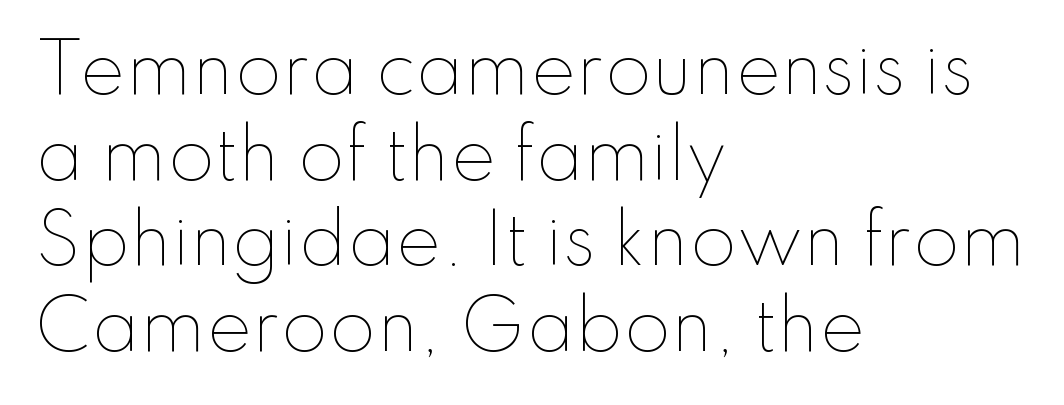
{"italic": "no", "bold": "no", "weight": "thin", "width": "normal", "stroke_contrast": "low", "x_height": "small", "monospaced": "no", "underline": "no", "align": "left", "line_spacing": "normal", "line_spacing_ratio": 1.26, "letter_spacing": "normal", "letter_spacing_em": 0.0, "glyph_px": 68}
